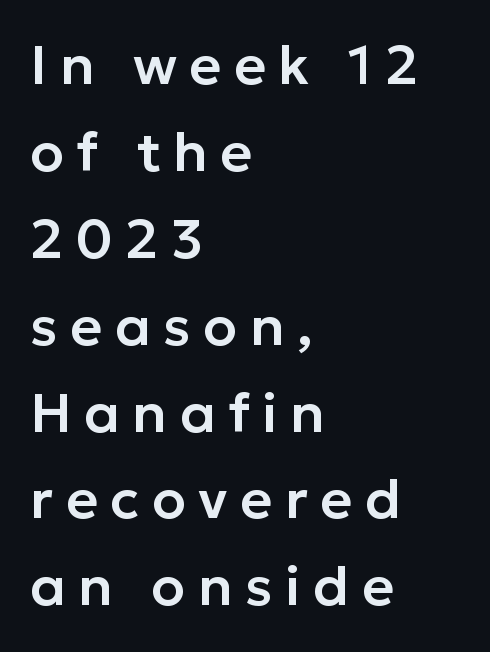
Q: Is the text italic (slanted)? A: No, it is upright.
Q: Is the typeface a serif or a sans-serif typeface? A: Sans-serif.
Q: Is the text underlined? A: No.
Q: How is the paragraph aligned? A: Left-aligned.
Q: Is the spacing between letters normal or unusually wide? A: Unusually wide.
Q: Is the spacing between lines tight, normal or loose? A: Normal.
Q: Width (condensed, normal, or wide)? A: Normal.
Q: Stroke contrast? A: Low.
Q: x-height? A: Medium.
Q: Monospaced? A: No.
